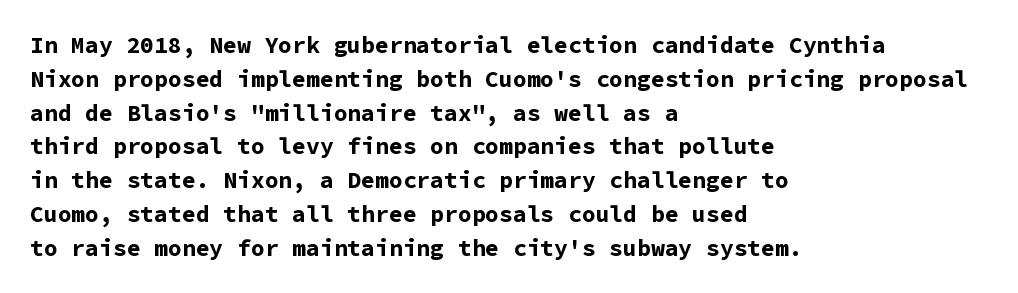
The image shows 23 px bold type, upright; set left-aligned, normal line spacing (1.47x), normal letter spacing, not underlined.
